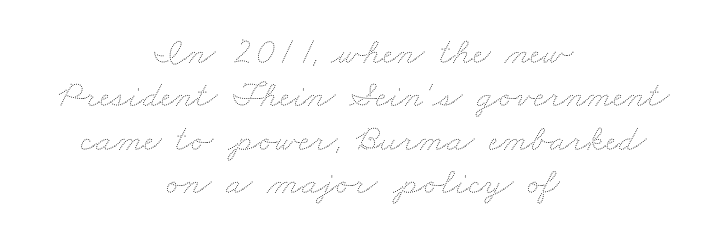
{"bold": "no", "weight": "thin", "width": "wide", "stroke_contrast": "medium", "x_height": "small", "monospaced": "no", "underline": "no", "align": "center", "line_spacing": "tight", "line_spacing_ratio": 1.14, "letter_spacing": "normal", "letter_spacing_em": 0.0, "glyph_px": 38}
